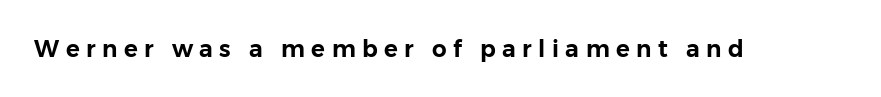
{"italic": "no", "underline": "no", "letter_spacing": "wide", "letter_spacing_em": 0.28, "glyph_px": 23}
